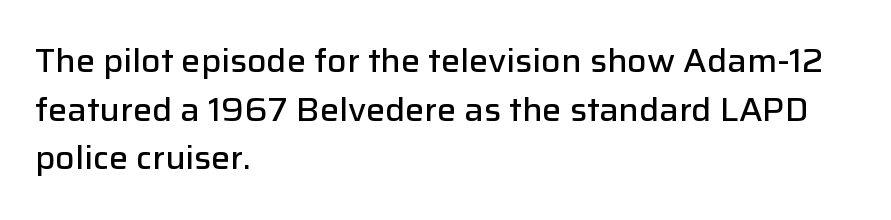
These words are printed semibold, heavier than regular yet not bold. The lettering stays uniformly vertical, giving the passage a roman look. Honestly, the row spacing looks completely unremarkable. Is this a fixed-width face? No — the glyphs have proportional, varying widths. Nothing unusual about the tracking: characters are spaced as the font intends. Check under the words: just untouched page.
